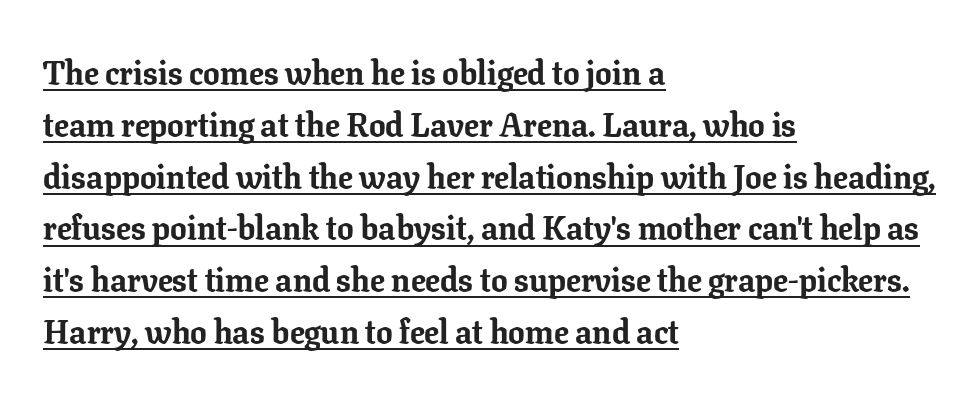
The image shows 33 px bold serif type, upright; set left-aligned, normal line spacing (1.57x), normal letter spacing, underlined; low stroke contrast and a medium x-height.
